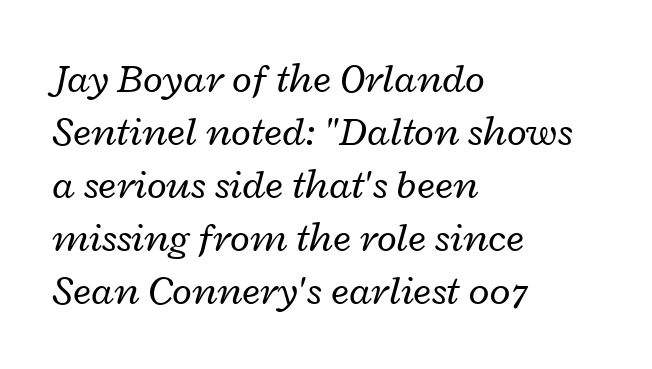
Looking at the ascenders, they clearly lean. Compared with typical body copy, the letter spacing here is the same. Line starts are locked; line ends wander. Students, observe: this is what conventionally led text looks like. Think of a printed novel: that variable character pitch is what you see here.
